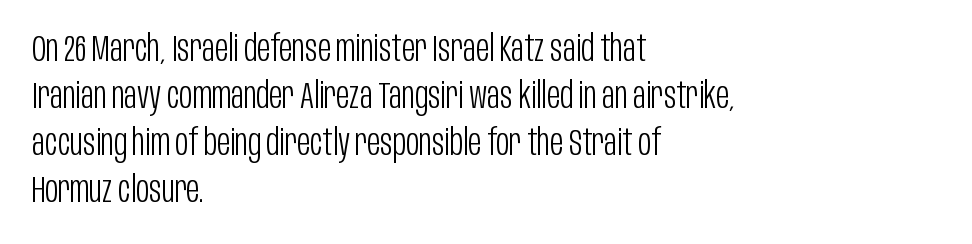
The image shows 36 px light, condensed sans-serif type, upright; set left-aligned, normal line spacing (1.31x), normal letter spacing, not underlined; low stroke contrast and a large x-height.
